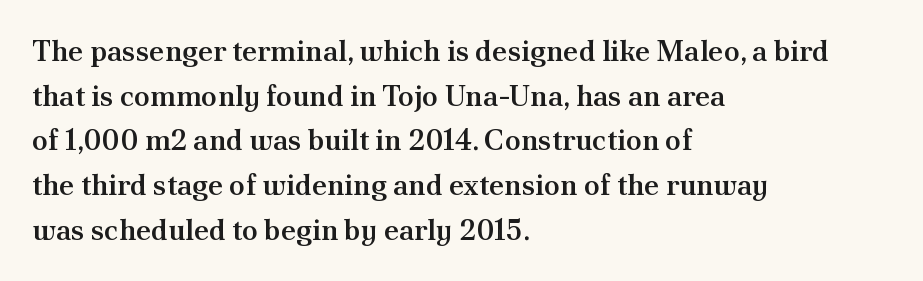
{"serif": "yes", "italic": "no", "bold": "semi", "weight": "semibold", "width": "normal", "stroke_contrast": "medium", "x_height": "small", "monospaced": "no", "underline": "no", "align": "left", "line_spacing": "normal", "line_spacing_ratio": 1.54, "letter_spacing": "normal", "letter_spacing_em": 0.0, "glyph_px": 29}
